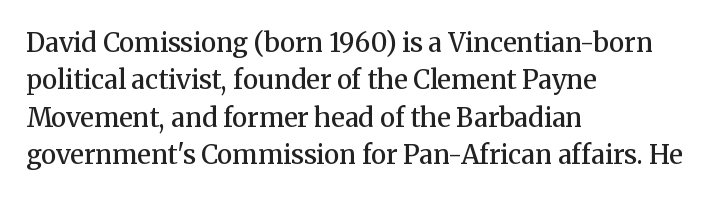
{"italic": "no", "bold": "semi", "underline": "no", "align": "left", "line_spacing": "normal", "line_spacing_ratio": 1.44, "letter_spacing": "normal", "letter_spacing_em": 0.0, "glyph_px": 26}
